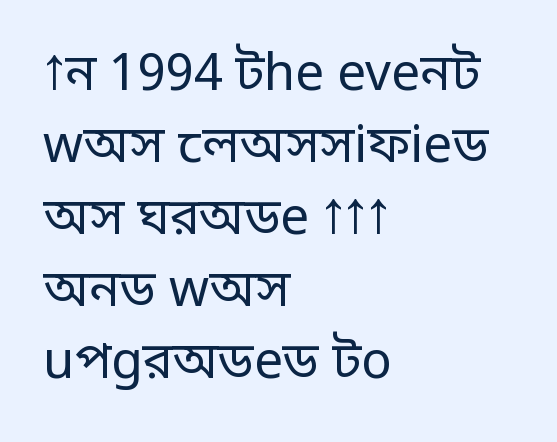
Q: Is the text bold? A: No.
Q: Is the text italic (slanted)? A: No, it is upright.
Q: Is the typeface a serif or a sans-serif typeface? A: Sans-serif.
Q: Is the text underlined? A: No.
Q: How is the paragraph aligned? A: Left-aligned.
Q: Is the spacing between letters normal or unusually wide? A: Normal.
Q: Is the spacing between lines tight, normal or loose? A: Normal.
Q: Width (condensed, normal, or wide)? A: Normal.
Q: Stroke contrast? A: Low.
Q: x-height? A: Large.
Q: Monospaced? A: No.
